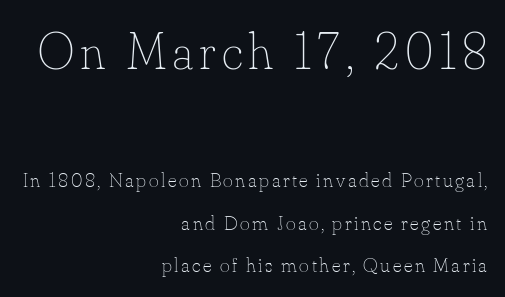
Q: Is the text bold? A: No.
Q: Is the text italic (slanted)? A: No, it is upright.
Q: Is the text underlined? A: No.
Q: How is the paragraph aligned? A: Right-aligned.
Q: Is the spacing between lines tight, normal or loose? A: Loose.
Q: Which block of text is set in a larger size, the first (top) or the second (bottom)? A: The first (top) one.
Q: Width (condensed, normal, or wide)? A: Normal.
Q: Stroke contrast? A: Low.
Q: x-height? A: Small.
Q: Monospaced? A: No.
